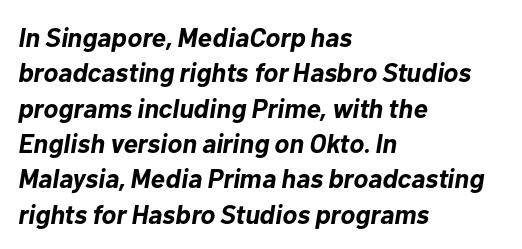
The image shows 27 px bold type, italic (leaning right); set left-aligned, normal line spacing (1.31x), normal letter spacing, not underlined.
